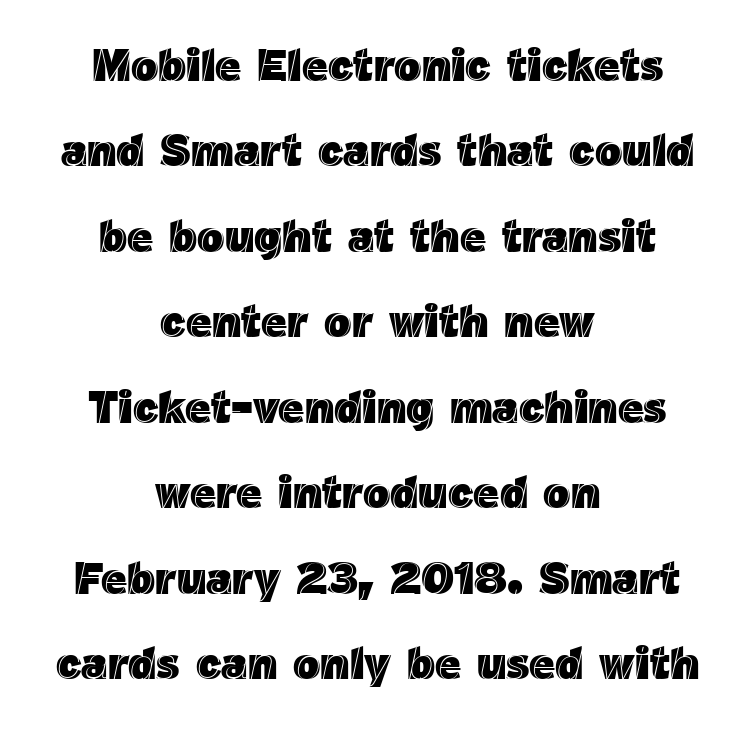
The image shows 45 px text type, upright; set centered, loose line spacing (1.9x), normal letter spacing, not underlined; a medium x-height.
